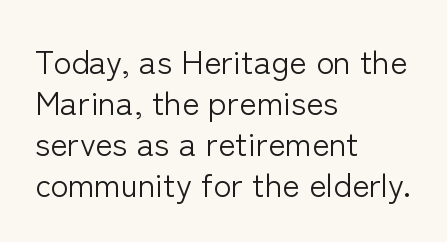
{"serif": "no", "italic": "no", "bold": "no", "weight": "light", "width": "normal", "stroke_contrast": "low", "x_height": "medium", "monospaced": "no", "underline": "no", "align": "left", "line_spacing_ratio": 1.24, "letter_spacing": "normal", "letter_spacing_em": 0.0, "glyph_px": 33}
